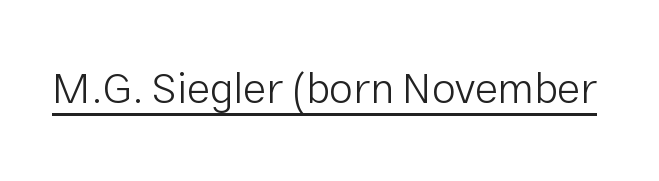
Q: Is the text bold? A: No.
Q: Is the text italic (slanted)? A: No, it is upright.
Q: Is the typeface a serif or a sans-serif typeface? A: Sans-serif.
Q: Is the text underlined? A: Yes.
Q: Is the spacing between letters normal or unusually wide? A: Normal.
Q: Width (condensed, normal, or wide)? A: Normal.
Q: Stroke contrast? A: Low.
Q: x-height? A: Medium.
Q: Monospaced? A: No.
